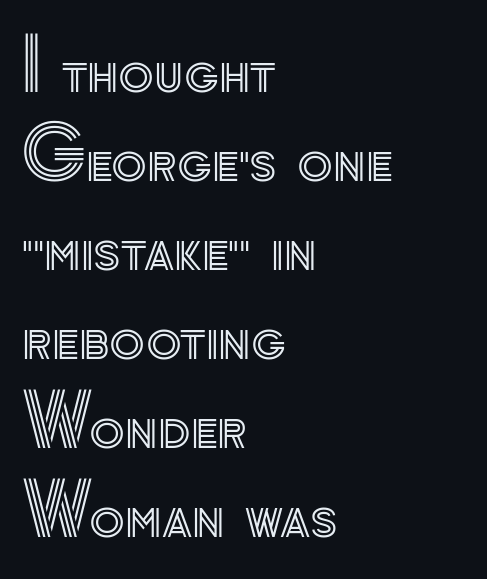
Q: Is the text italic (slanted)? A: No, it is upright.
Q: Is the text underlined? A: No.
Q: How is the paragraph aligned? A: Left-aligned.
Q: Is the spacing between letters normal or unusually wide? A: Normal.
Q: Width (condensed, normal, or wide)? A: Normal.
Q: x-height? A: Small.
Q: Monospaced? A: No.
